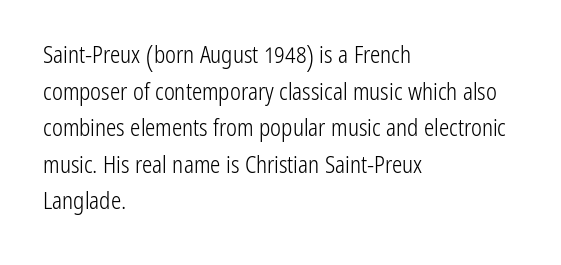
Notice how descenders clear the ascenders below comfortably — that's standard leading. Heft: none added — not bold. Posture: upright roman. The tracking reads as untouched default to a designer's eye. If you drew a ruler down the left edge, every line would touch it.
